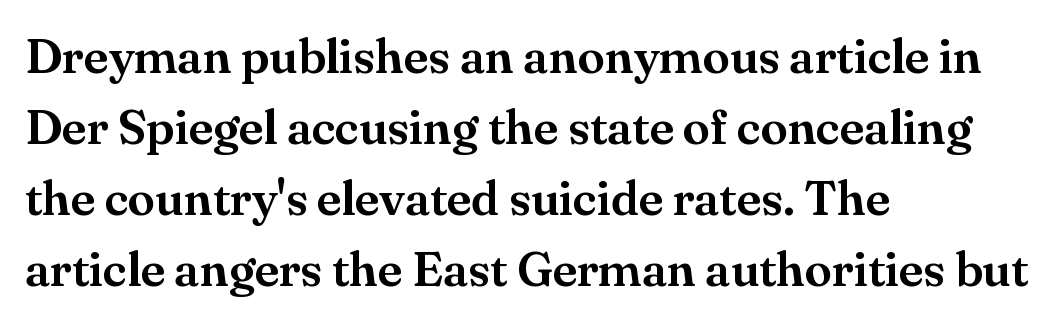
Q: Is the text italic (slanted)? A: No, it is upright.
Q: Is the typeface a serif or a sans-serif typeface? A: Serif.
Q: Is the text underlined? A: No.
Q: How is the paragraph aligned? A: Left-aligned.
Q: Is the spacing between letters normal or unusually wide? A: Normal.
Q: Is the spacing between lines tight, normal or loose? A: Normal.
Q: Width (condensed, normal, or wide)? A: Normal.
Q: Stroke contrast? A: Medium.
Q: x-height? A: Small.
Q: Monospaced? A: No.
